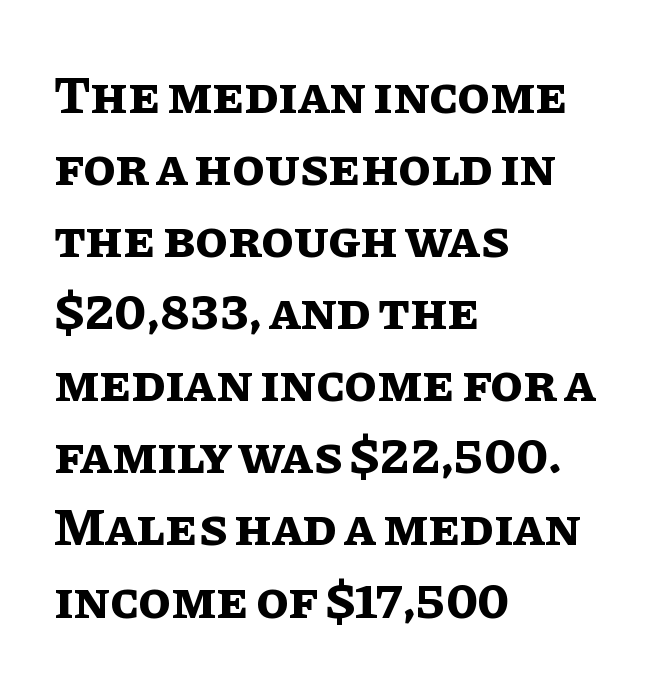
Q: Is the text bold? A: Yes.
Q: Is the text italic (slanted)? A: No, it is upright.
Q: Is the text underlined? A: No.
Q: How is the paragraph aligned? A: Left-aligned.
Q: Is the spacing between letters normal or unusually wide? A: Normal.
Q: Is the spacing between lines tight, normal or loose? A: Normal.
Q: Width (condensed, normal, or wide)? A: Normal.
Q: Stroke contrast? A: Low.
Q: x-height? A: Large.
Q: Monospaced? A: No.
